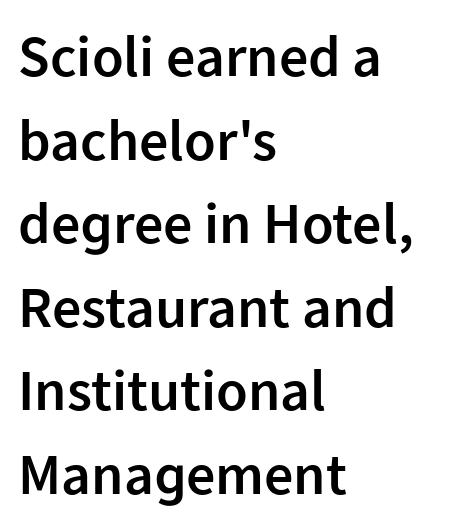
The image shows 58 px semibold sans-serif type, upright; set left-aligned, normal line spacing (1.44x), normal letter spacing, not underlined; low stroke contrast and a medium x-height.
